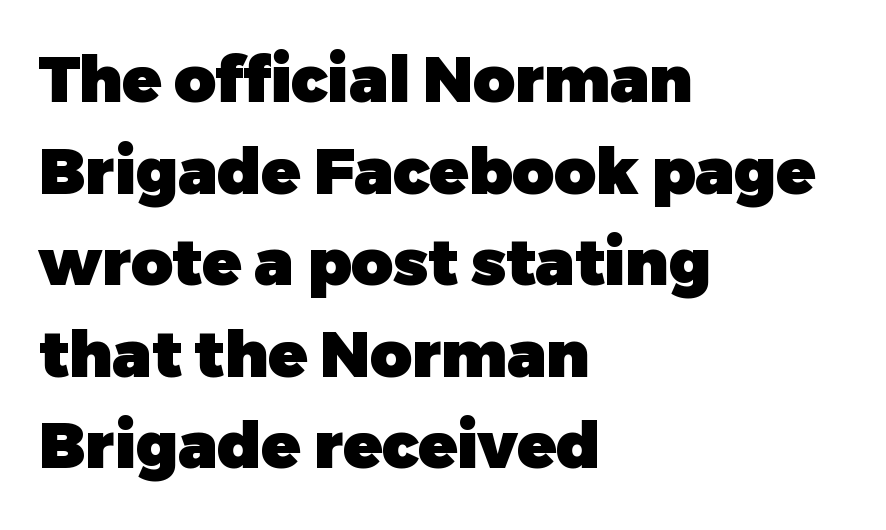
The image shows 64 px heavy sans-serif type, upright; set left-aligned, normal line spacing (1.43x), normal letter spacing, not underlined; low stroke contrast and a medium x-height.
